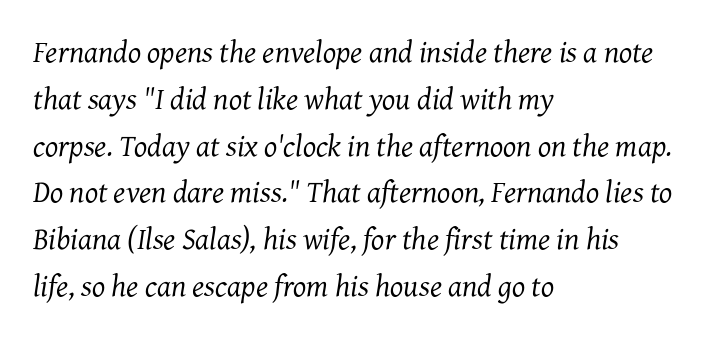
Q: Is the text bold? A: No.
Q: Is the text italic (slanted)? A: Yes, it leans right by about 7 degrees.
Q: Is the typeface a serif or a sans-serif typeface? A: Serif.
Q: Is the text underlined? A: No.
Q: How is the paragraph aligned? A: Left-aligned.
Q: Is the spacing between letters normal or unusually wide? A: Normal.
Q: Is the spacing between lines tight, normal or loose? A: Normal.
Q: Width (condensed, normal, or wide)? A: Normal.
Q: Stroke contrast? A: Medium.
Q: x-height? A: Medium.
Q: Monospaced? A: No.
